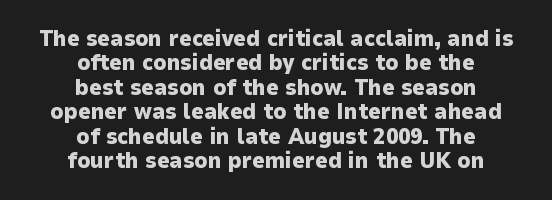
The image shows 22 px bold type, upright; set centered, tight line spacing (1.11x), normal letter spacing, not underlined.
